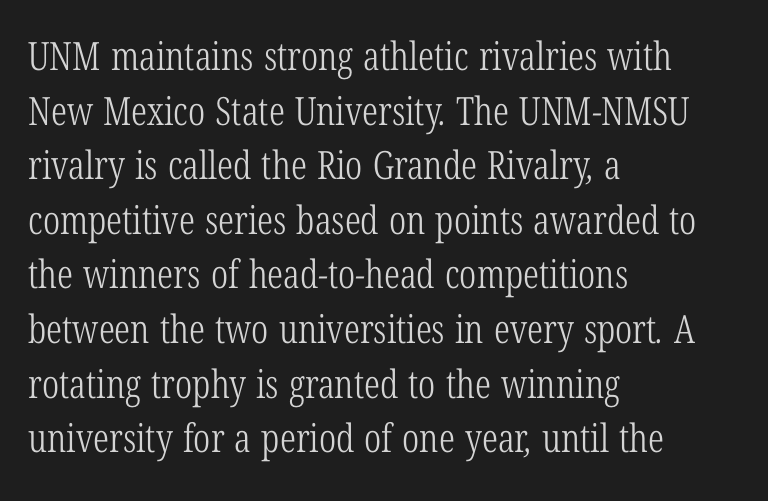
Q: Is the text bold? A: No.
Q: Is the typeface a serif or a sans-serif typeface? A: Serif.
Q: Is the text underlined? A: No.
Q: How is the paragraph aligned? A: Left-aligned.
Q: Is the spacing between letters normal or unusually wide? A: Normal.
Q: Is the spacing between lines tight, normal or loose? A: Normal.
Q: Width (condensed, normal, or wide)? A: Condensed.
Q: Stroke contrast? A: Low.
Q: x-height? A: Medium.
Q: Monospaced? A: No.
